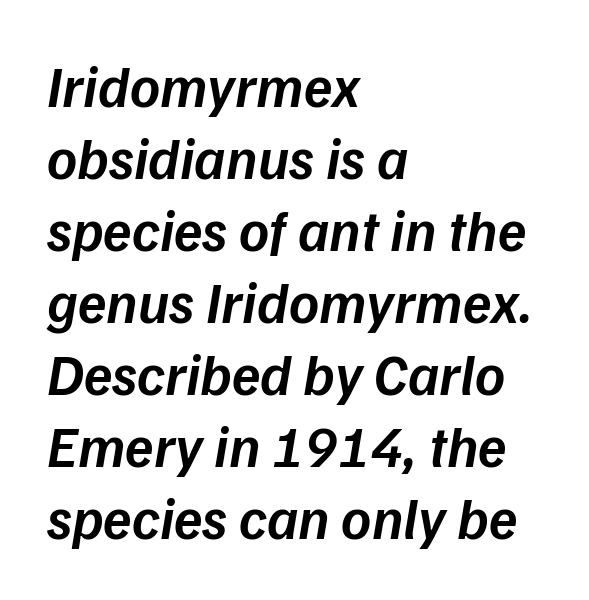
{"italic": "yes", "lean": "right", "slant_degrees": 9, "bold": "semi", "weight": "semibold", "width": "normal", "stroke_contrast": "low", "x_height": "medium", "monospaced": "no", "underline": "no", "align": "left", "line_spacing_ratio": 1.24, "letter_spacing": "normal", "letter_spacing_em": 0.0, "glyph_px": 58}
